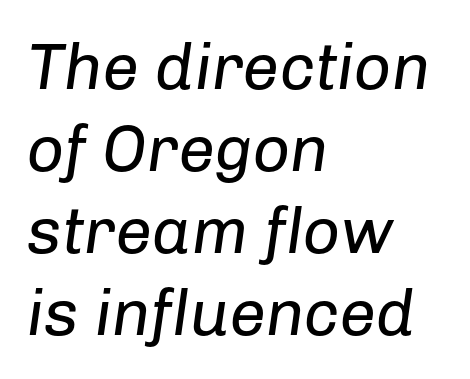
Q: Is the text bold? A: No.
Q: Is the text italic (slanted)? A: Yes, it leans right by about 8 degrees.
Q: Is the text underlined? A: No.
Q: How is the paragraph aligned? A: Left-aligned.
Q: Is the spacing between letters normal or unusually wide? A: Normal.
Q: Is the spacing between lines tight, normal or loose? A: Normal.
Q: Width (condensed, normal, or wide)? A: Normal.
Q: Stroke contrast? A: Low.
Q: x-height? A: Medium.
Q: Monospaced? A: No.
